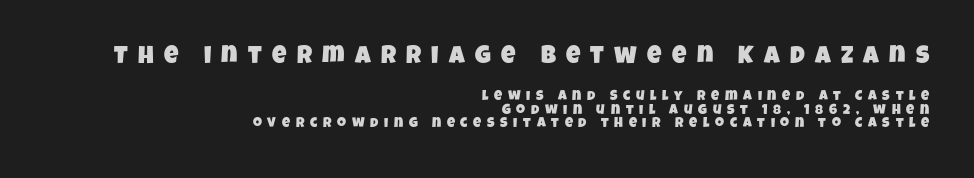
The image shows 25 px text type; set right-aligned, tight line spacing (0.99x), unusually wide letter spacing (+0.41 em), not underlined; the first (top) block is 1.79x larger.
